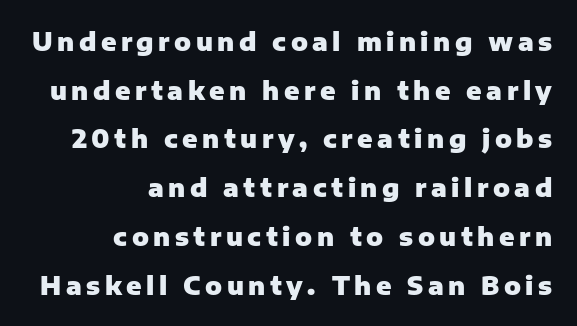
{"italic": "no", "bold": "yes", "underline": "no", "align": "right", "line_spacing": "loose", "line_spacing_ratio": 1.95, "glyph_px": 25}
